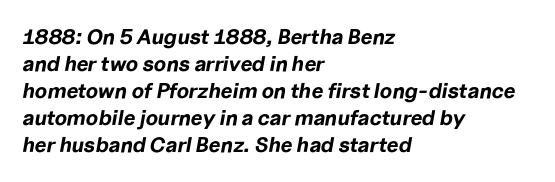
The image shows 21 px bold type, italic (leaning right); set left-aligned, normal line spacing (1.29x), normal letter spacing, not underlined.
